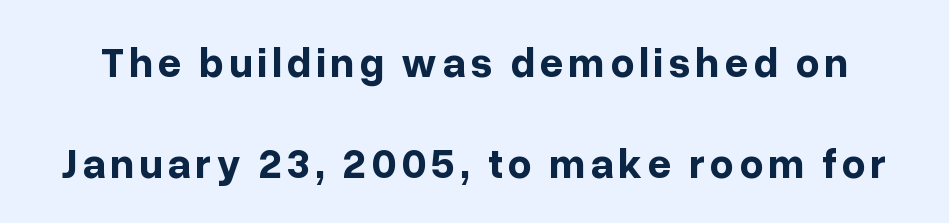
Style check: upright. This sample trades compactness for vertical openness between lines. Varying glyph widths throughout — classic text-font behaviour. Lines of text with bare space underneath. You can tell from the bare stems that sans-serif type was used.
